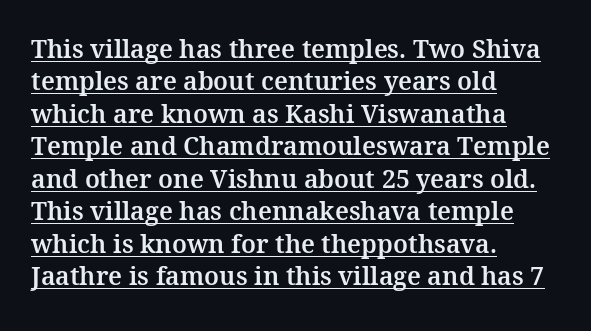
{"italic": "no", "underline": "yes", "align": "left", "line_spacing": "normal", "line_spacing_ratio": 1.3, "letter_spacing": "normal", "letter_spacing_em": 0.0, "glyph_px": 25}
